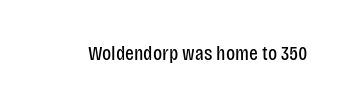
Q: Is the text bold? A: No.
Q: Is the text italic (slanted)? A: No, it is upright.
Q: Is the text underlined? A: No.
Q: Is the spacing between letters normal or unusually wide? A: Normal.
